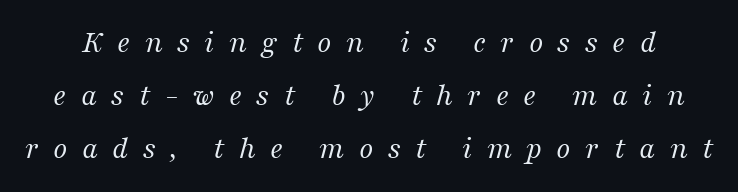
The image shows 32 px regular-weight serif type, italic (leaning right); set normal line spacing (1.65x), unusually wide letter spacing (+0.45 em), not underlined; medium stroke contrast and a medium x-height.
